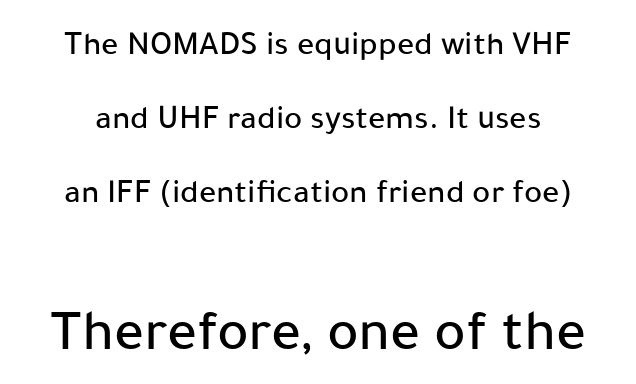
The image shows 59 px sans-serif type, upright; set centered, loose line spacing (2.17x), normal letter spacing, not underlined; the second (bottom) block is 1.74x larger; low stroke contrast and a medium x-height.
